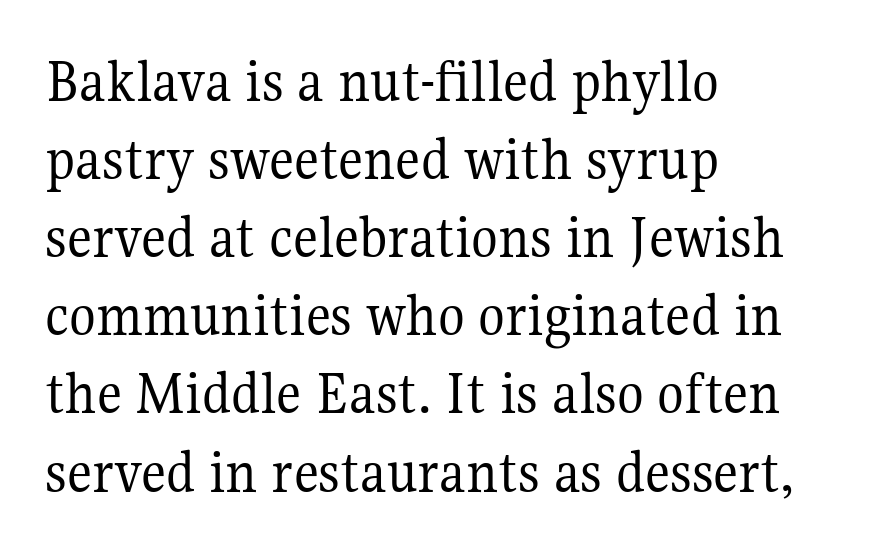
Q: Is the text bold? A: No.
Q: Is the text italic (slanted)? A: No, it is upright.
Q: Is the typeface a serif or a sans-serif typeface? A: Serif.
Q: Is the text underlined? A: No.
Q: How is the paragraph aligned? A: Left-aligned.
Q: Is the spacing between letters normal or unusually wide? A: Normal.
Q: Is the spacing between lines tight, normal or loose? A: Normal.
Q: Width (condensed, normal, or wide)? A: Normal.
Q: Stroke contrast? A: Medium.
Q: x-height? A: Medium.
Q: Monospaced? A: No.
